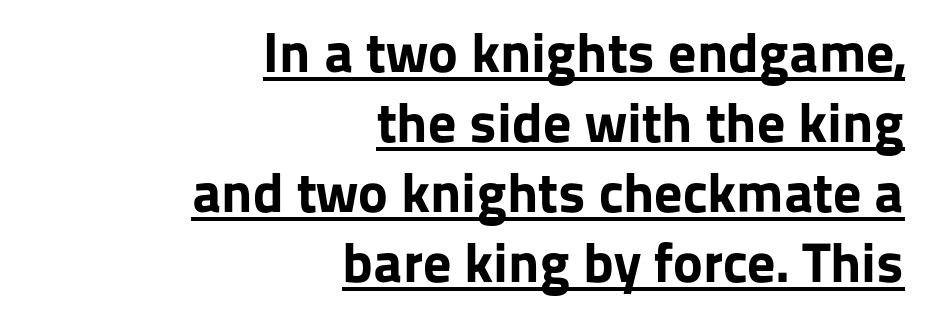
{"serif": "no", "italic": "no", "bold": "yes", "weight": "bold", "width": "normal", "stroke_contrast": "low", "x_height": "medium", "monospaced": "no", "underline": "yes", "align": "right", "line_spacing": "normal", "line_spacing_ratio": 1.25, "letter_spacing": "normal", "letter_spacing_em": 0.0, "glyph_px": 56}
